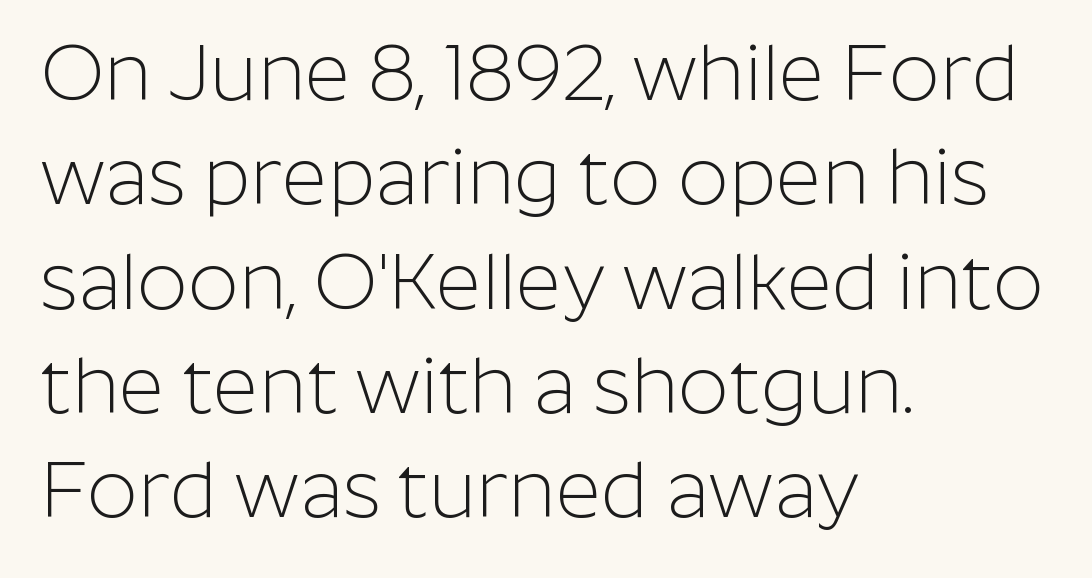
{"serif": "no", "italic": "no", "bold": "no", "weight": "light", "width": "normal", "stroke_contrast": "low", "x_height": "medium", "monospaced": "no", "underline": "no", "align": "left", "line_spacing": "normal", "line_spacing_ratio": 1.32, "letter_spacing": "normal", "letter_spacing_em": 0.0, "glyph_px": 79}
